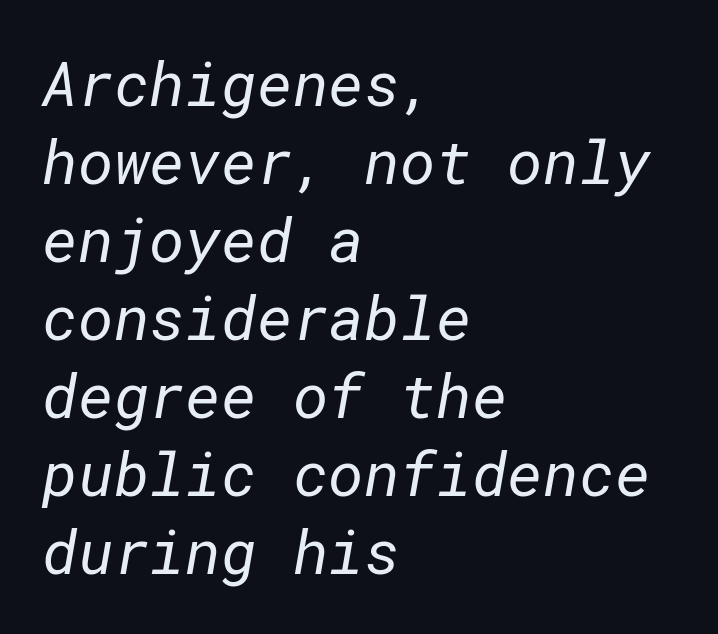
The tracking reads as untouched default to a designer's eye. Descenders are the only things crossing below the line. Look at the bottom of the vertical strokes: they stop flat, with no serifs. Is the type heavy? It reads as light-to-regular instead. Does the copy run flush right? No — it runs flush left. Leading matches the norm, producing a regular column.
